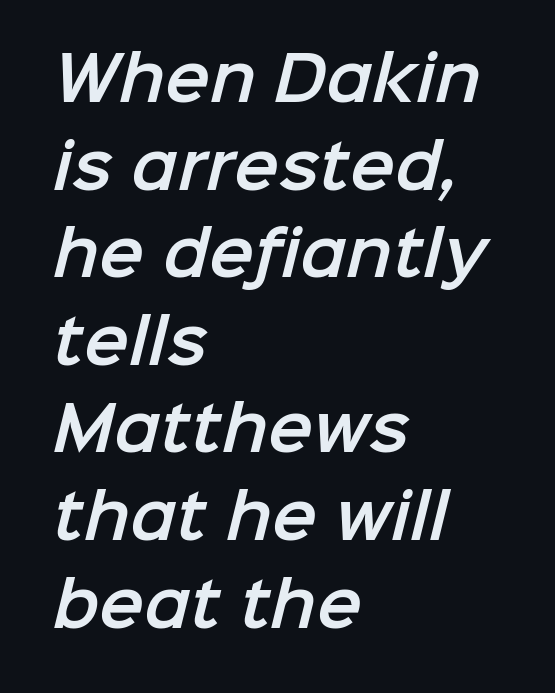
{"serif": "no", "width": "normal", "stroke_contrast": "low", "x_height": "medium", "monospaced": "no", "underline": "no", "align": "left", "line_spacing": "normal", "line_spacing_ratio": 1.46, "letter_spacing": "normal", "letter_spacing_em": 0.0, "glyph_px": 60}
